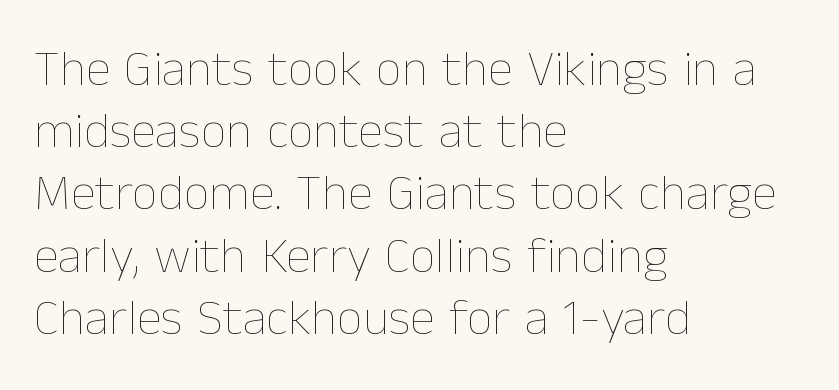
Is the block centered? No — it sits flush against the left margin. These lines keep a tight, regular rhythm from letter to letter. This sample has the flowing, uneven cadence of proportional lettering. Descender tails drop into unmarked territory. Unbolded letterforms with no extra heft.
